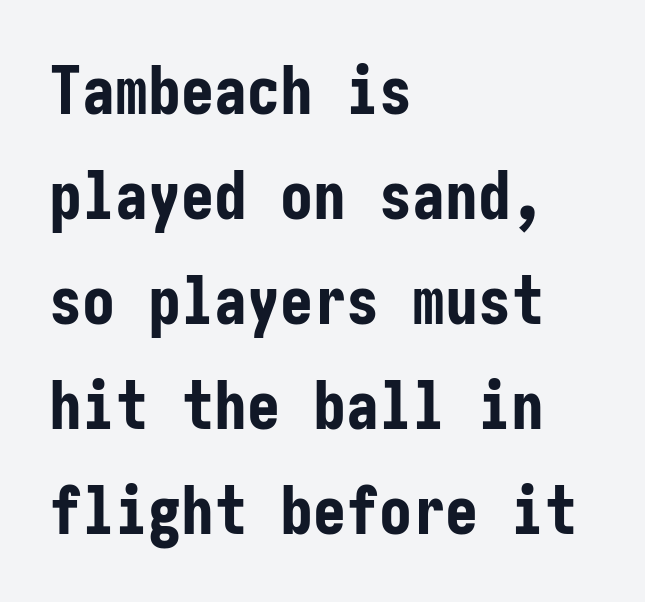
{"serif": "no", "italic": "no", "bold": "yes", "weight": "bold", "width": "condensed", "stroke_contrast": "low", "x_height": "medium", "underline": "no", "align": "left", "line_spacing": "normal", "line_spacing_ratio": 1.59, "letter_spacing": "normal", "letter_spacing_em": 0.0, "glyph_px": 66}
